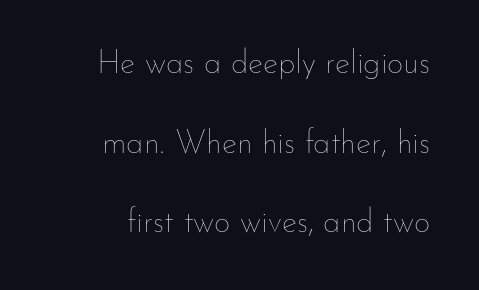
Reading down the column, the eye jumps a long way to each next line. A roman cut, with each character standing at attention. Underline: absent. Short note: letters normally spaced.
